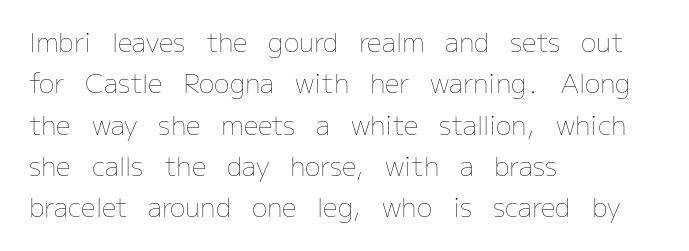
Each stroke keeps to a modest, everyday thickness or less. Whoever set this chose a conventional vertical rhythm. Caption: multi-line text, flush left, ragged right. Underlining? Definitely not there.
